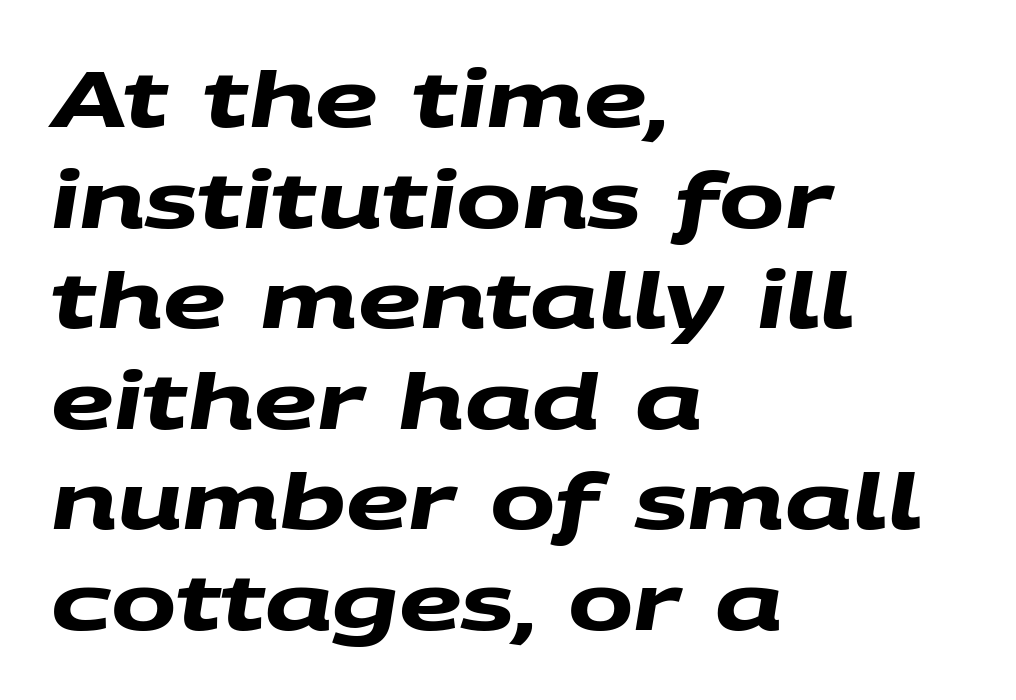
Nobody touched the tracking dial on this one. Compared with an ordinary text face, these strokes are far heavier — a full bold. Glance below the letters and you will spot only blank space. Compared with typical paragraphs, the rows here are spaced about the same. Looks like regular typesetting: each glyph gets only the width it needs. Line beginnings align vertically; line endings do not.
